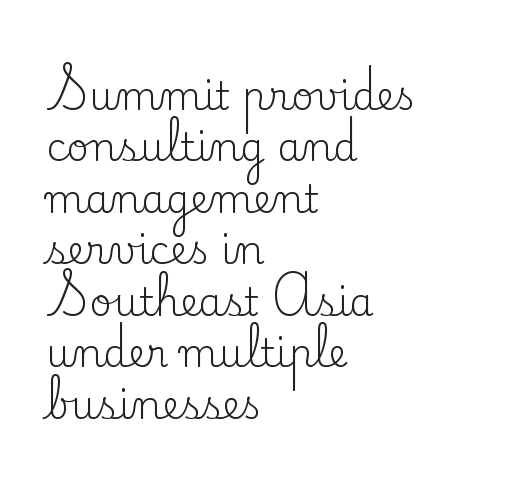
{"italic": "no", "bold": "no", "weight": "regular", "width": "normal", "stroke_contrast": "low", "x_height": "small", "monospaced": "no", "underline": "no", "align": "left", "line_spacing": "normal", "line_spacing_ratio": 1.32, "letter_spacing": "normal", "letter_spacing_em": 0.0, "glyph_px": 39}
